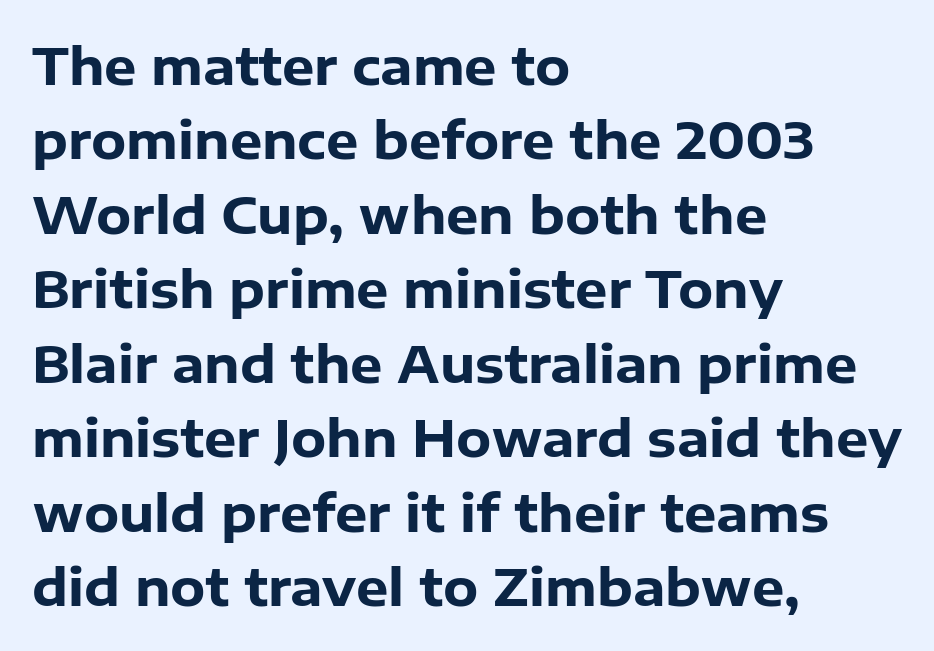
Does the copy run flush right? No — it runs flush left. One glance says typical: line gaps are just what's usual. Note the varied advance widths — an 'i' is clearly narrower than an 'm'. The font family rendered here belongs to the sans-serif group. In terms of letterspacing, this is plain default setting.
